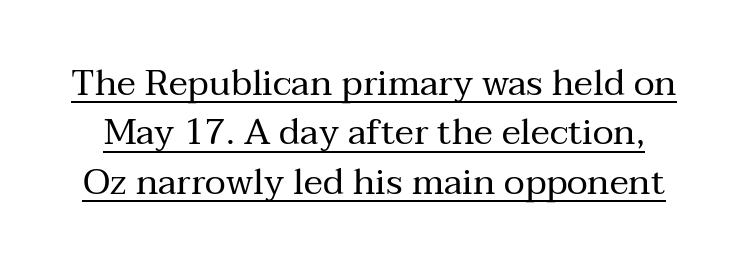
Beneath each row of characters lies a ruled line. What stands out about the letter spacing? Nothing — it is the standard amount. The lettering holds an erect, upright posture throughout. Does the leading feel generous? No, just average.
